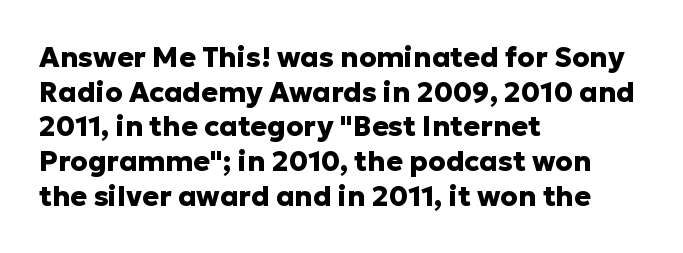
The image shows 28 px heavy sans-serif type, upright; set left-aligned, line spacing 1.24x, normal letter spacing, not underlined; low stroke contrast and a medium x-height.
